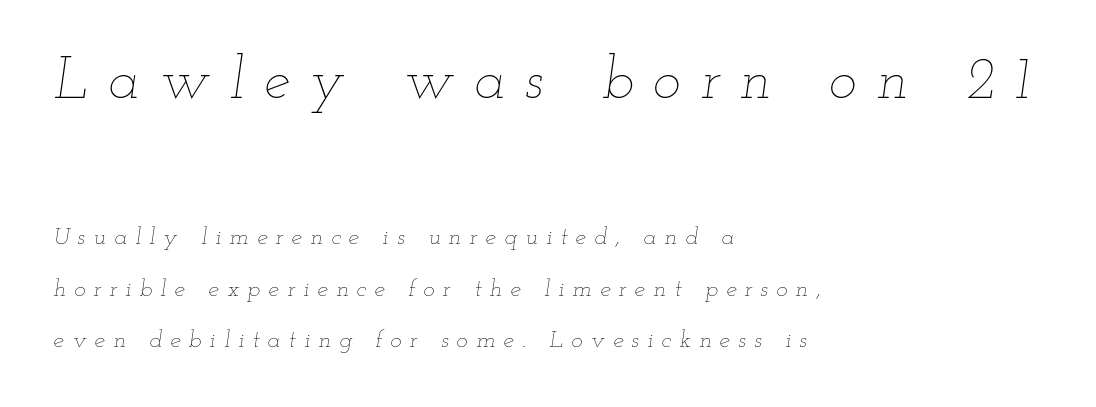
Q: Is the text bold? A: No.
Q: Is the text italic (slanted)? A: Yes, it leans right by about 12 degrees.
Q: Is the text underlined? A: No.
Q: How is the paragraph aligned? A: Left-aligned.
Q: Is the spacing between letters normal or unusually wide? A: Unusually wide.
Q: Is the spacing between lines tight, normal or loose? A: Loose.
Q: Which block of text is set in a larger size, the first (top) or the second (bottom)? A: The first (top) one.
Q: Width (condensed, normal, or wide)? A: Wide.
Q: Stroke contrast? A: Low.
Q: x-height? A: Small.
Q: Monospaced? A: No.
